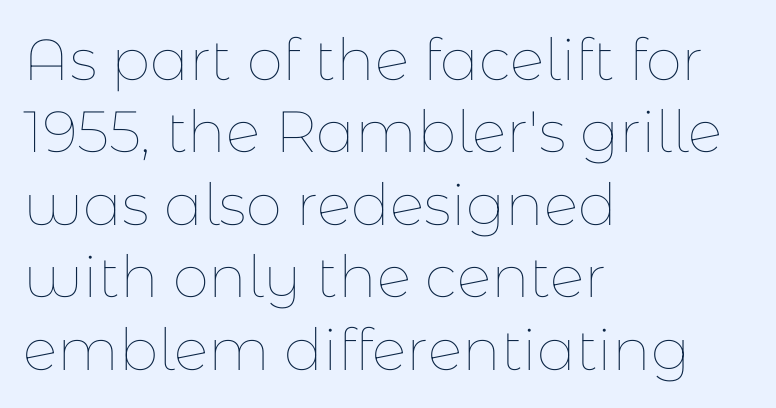
The designer left line spacing at the default. Upright lettering throughout. Lines of text with bare space underneath. A typesetter would call this proportional, since set widths differ per character.
